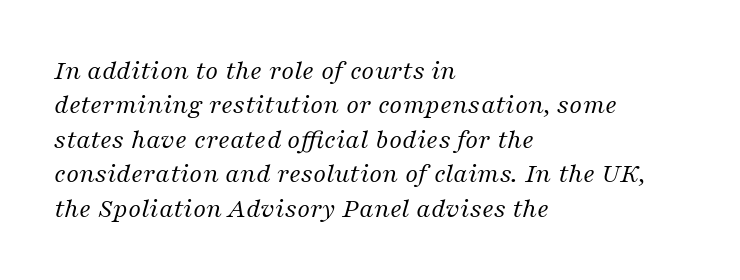
{"serif": "yes", "italic": "yes", "lean": "right", "slant_degrees": 16, "bold": "no", "weight": "regular", "width": "normal", "stroke_contrast": "medium", "x_height": "medium", "monospaced": "no", "underline": "no", "align": "left", "line_spacing_ratio": 1.23, "letter_spacing": "normal", "letter_spacing_em": 0.0, "glyph_px": 28}
